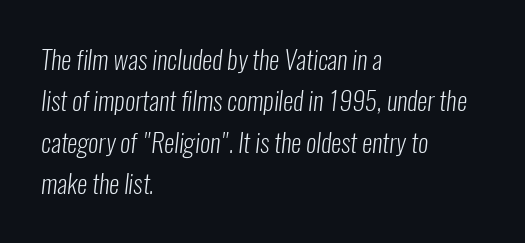
Q: Is the text bold? A: No.
Q: Is the text underlined? A: No.
Q: How is the paragraph aligned? A: Left-aligned.
Q: Is the spacing between letters normal or unusually wide? A: Normal.
Q: Is the spacing between lines tight, normal or loose? A: Normal.
